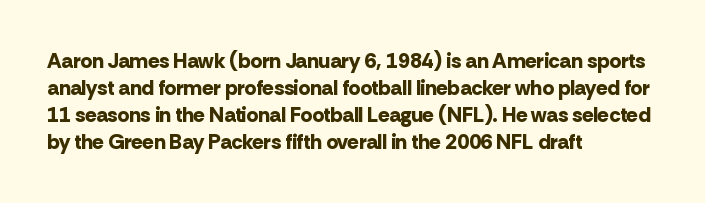
{"italic": "no", "bold": "yes", "underline": "no", "align": "left", "line_spacing": "normal", "line_spacing_ratio": 1.28, "letter_spacing": "normal", "letter_spacing_em": 0.0, "glyph_px": 21}
